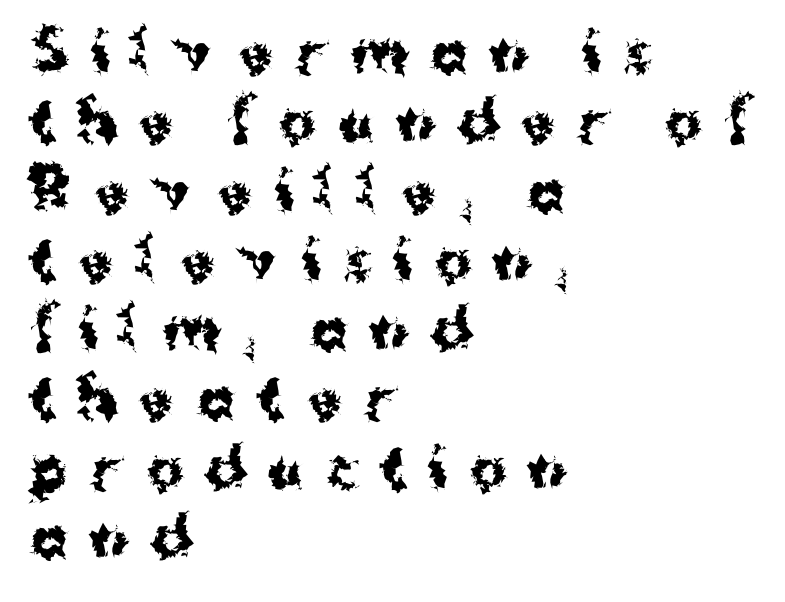
The image shows 55 px bold sans-serif type, upright; set left-aligned, normal line spacing (1.26x), unusually wide letter spacing (+0.41 em), not underlined; medium stroke contrast and a medium x-height.
